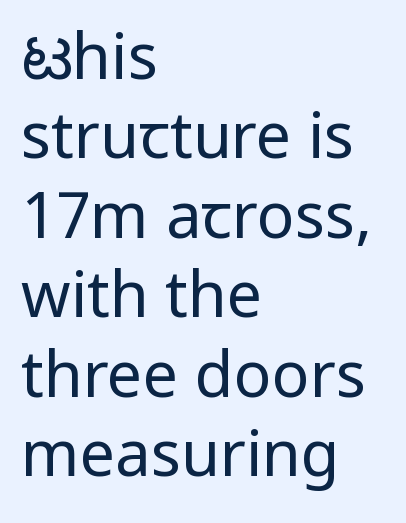
The image shows 63 px regular-weight, condensed sans-serif type, upright; set left-aligned, normal line spacing (1.26x), normal letter spacing, not underlined; low stroke contrast and a large x-height.
